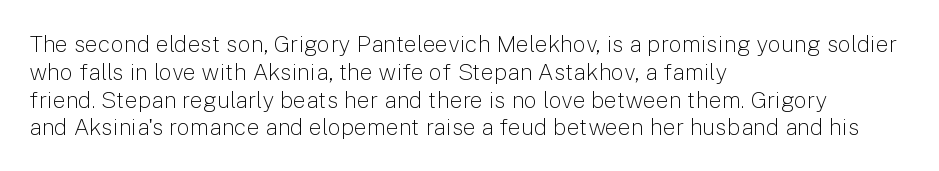
{"italic": "no", "bold": "no", "underline": "no", "align": "left", "line_spacing_ratio": 1.21, "letter_spacing": "normal", "letter_spacing_em": 0.0, "glyph_px": 23}
